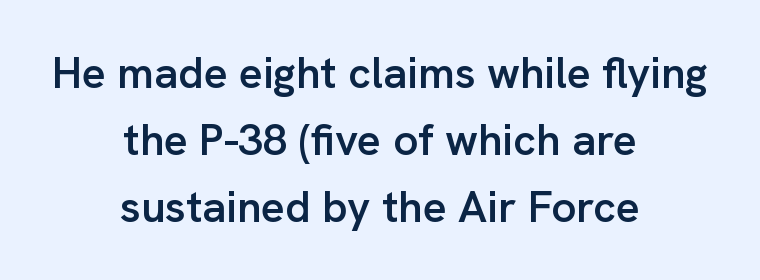
Q: Is the text bold? A: Semi-bold.
Q: Is the text italic (slanted)? A: No, it is upright.
Q: Is the typeface a serif or a sans-serif typeface? A: Sans-serif.
Q: Is the text underlined? A: No.
Q: How is the paragraph aligned? A: Centered.
Q: Is the spacing between letters normal or unusually wide? A: Normal.
Q: Is the spacing between lines tight, normal or loose? A: Normal.
Q: Width (condensed, normal, or wide)? A: Normal.
Q: Stroke contrast? A: Low.
Q: x-height? A: Medium.
Q: Monospaced? A: No.
